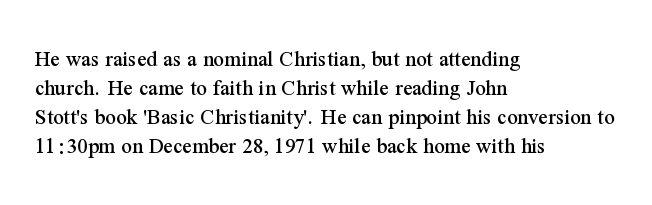
Q: Is the text italic (slanted)? A: No, it is upright.
Q: Is the text underlined? A: No.
Q: How is the paragraph aligned? A: Left-aligned.
Q: Is the spacing between letters normal or unusually wide? A: Normal.
Q: Is the spacing between lines tight, normal or loose? A: Normal.
